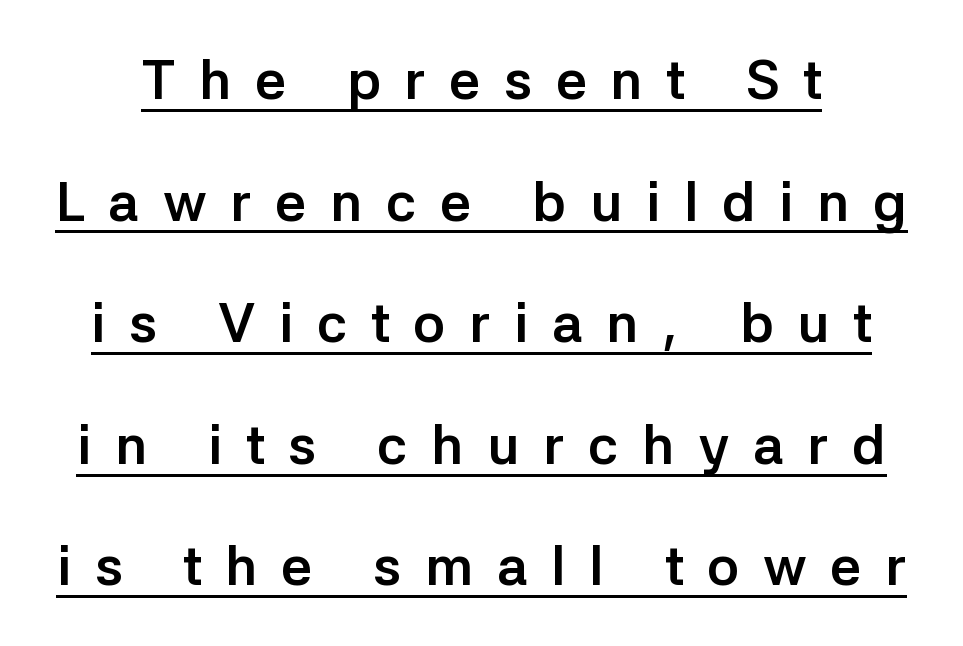
The letters are bold, with thick, heavy strokes. The rendering uses natural spacing where letterforms have individual widths. You could only call the tracking loose — the letters float apart. This is the regular roman posture of the typeface. Does the type have serifs? No, each stem ends abruptly. The passage shown is underscored from start to finish.
